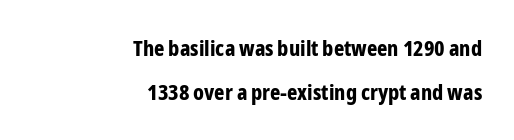
Check under the words: just untouched page. Teacher's note: observe the even right margin — that is flush-right alignment. Successive baselines arrive slowly, with a big drop between each. This rendering leaves character spacing at its baseline value.
